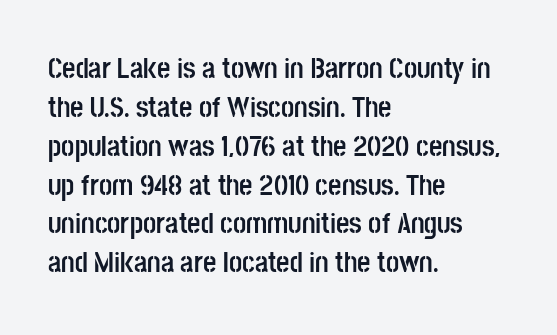
The lines are quadded left. The line-height multiplier appears to be the usual default. If you drew a line through each stem, it would be perfectly vertical. This sample has the flowing, uneven cadence of proportional lettering. Does the type have serifs? No, each stem ends abruptly. The baseline area is clear.
